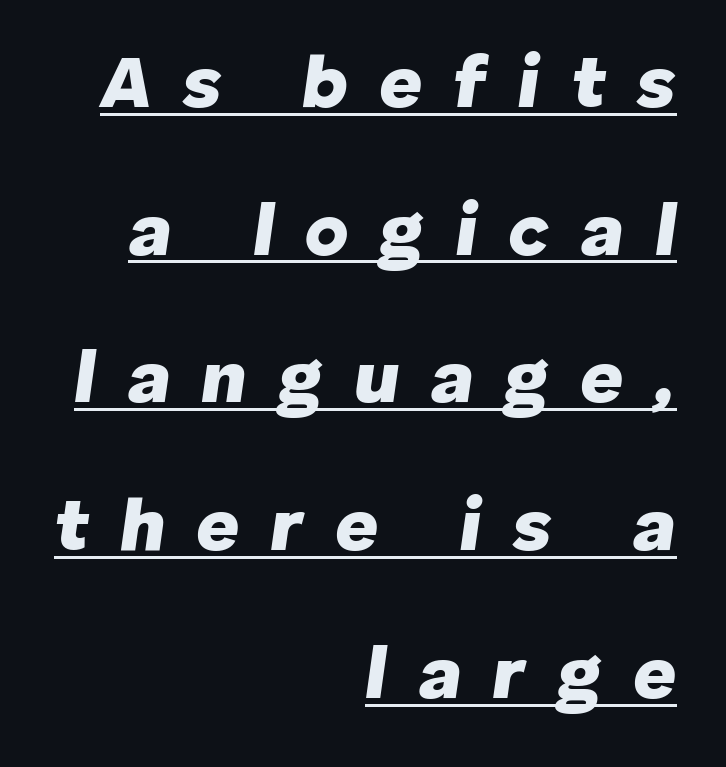
This is oblique type, the kind used for emphasis or titles. The passage shown is typed in a proportional face where columns would drift. Compared with a flush-left layout, this one pins lines to the opposite, right side. A typographer would call this underscored text. There is plenty of visible air inserted between adjacent glyphs. Each new line begins a long way beneath the previous one.
